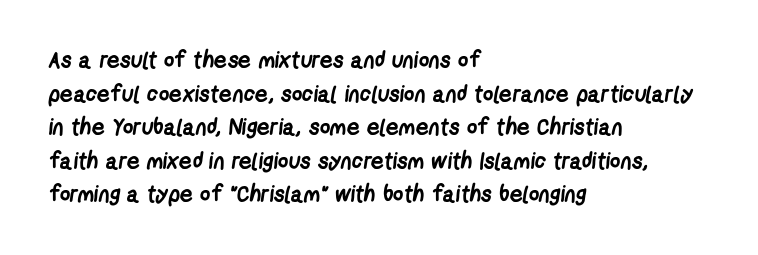
The vertical gap from one line to the next is medium. You could call the tracking neutral — neither tight nor loose. Its strokes are broad and dark, the hallmark of bold type. Only glyphs here, with clear space below each row.
